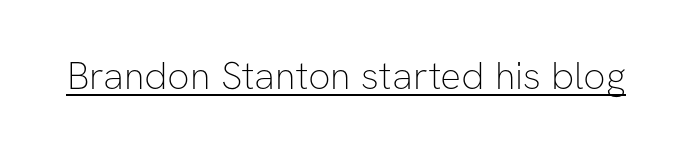
The rendering uses natural spacing where letterforms have individual widths. In terms of letterspacing, this is plain default setting. I'd call this a sans setting — the letters go barefoot. In designer terms, the underline attribute is active on this setting. When letters stand straight like this, we call the style roman or upright. Bold? No — there's no thickening of the strokes.
